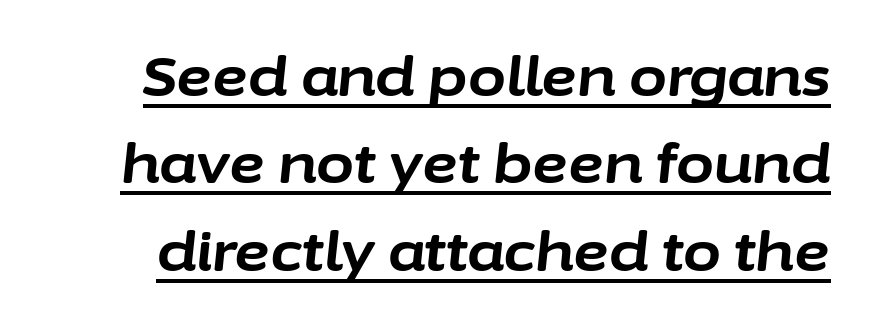
Underlining? Definitely there. These lines sit exactly where default settings would place them. What weight is shown? A full bold with thick strokes. The face used here has a pronounced slope to its letters. Students, note that the glyphs here touch the page at normal intervals. The rendering uses natural spacing where letterforms have individual widths.
